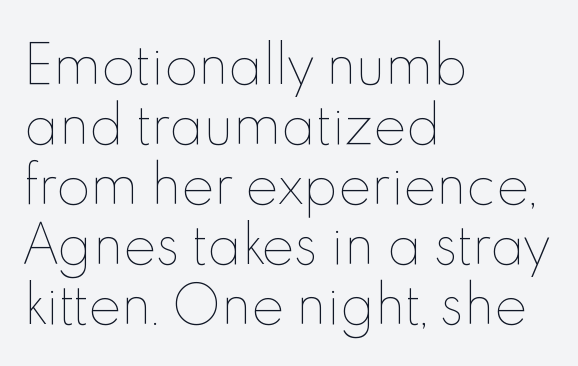
Q: Is the text bold? A: No.
Q: Is the text italic (slanted)? A: No, it is upright.
Q: Is the text underlined? A: No.
Q: How is the paragraph aligned? A: Left-aligned.
Q: Is the spacing between letters normal or unusually wide? A: Normal.
Q: Width (condensed, normal, or wide)? A: Normal.
Q: x-height? A: Small.
Q: Monospaced? A: No.
